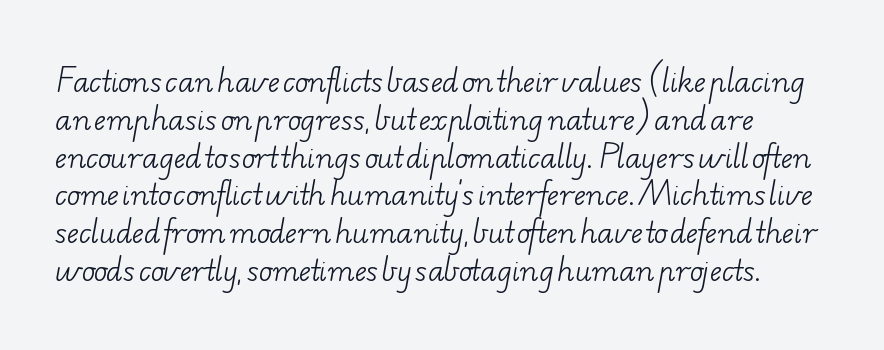
{"serif": "yes", "bold": "no", "weight": "light", "width": "wide", "stroke_contrast": "low", "x_height": "small", "monospaced": "no", "underline": "no", "line_spacing": "normal", "line_spacing_ratio": 1.35, "letter_spacing": "normal", "letter_spacing_em": 0.0, "glyph_px": 28}
